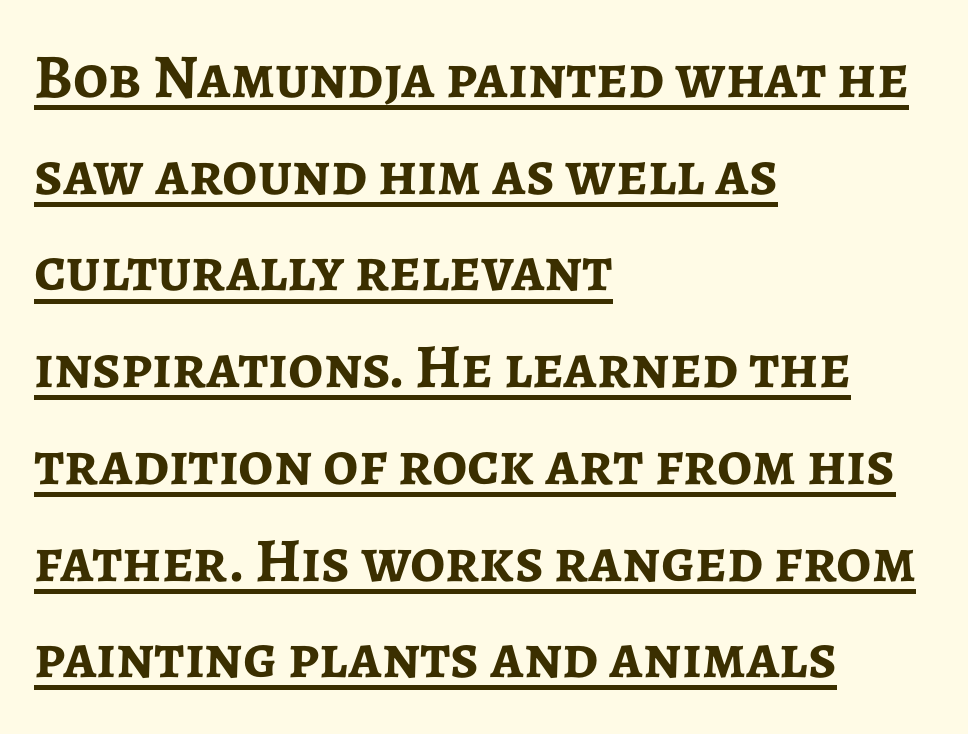
{"serif": "no", "italic": "no", "bold": "yes", "weight": "semibold", "width": "normal", "stroke_contrast": "low", "x_height": "medium", "monospaced": "no", "underline": "yes", "align": "left", "line_spacing": "normal", "line_spacing_ratio": 1.56, "letter_spacing": "normal", "letter_spacing_em": 0.0, "glyph_px": 62}
